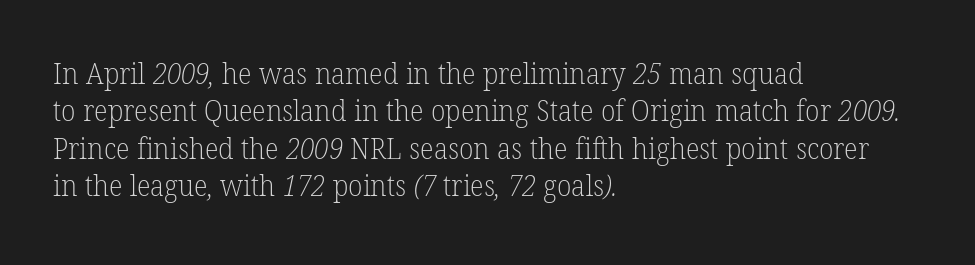
Letters have the restrained weight of plain body copy at most. Students, note that the glyphs here touch the page at normal intervals. Does the leading feel generous? No, just average. The paragraph shown leans on its left margin.
